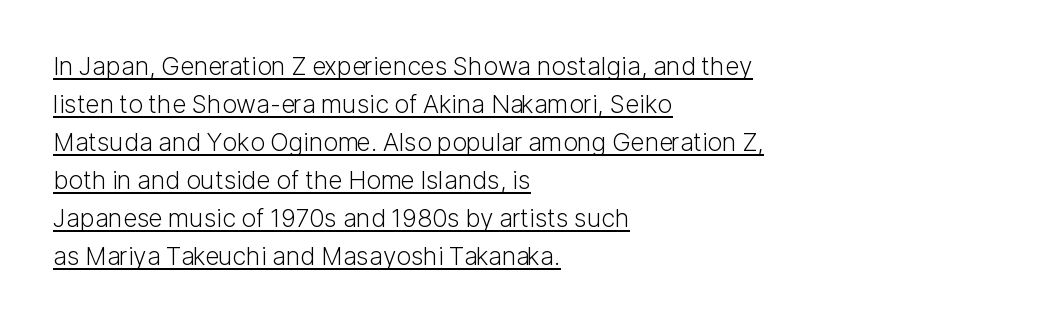
{"italic": "no", "bold": "no", "underline": "yes", "align": "left", "line_spacing": "normal", "line_spacing_ratio": 1.52, "letter_spacing": "normal", "letter_spacing_em": 0.0, "glyph_px": 25}
